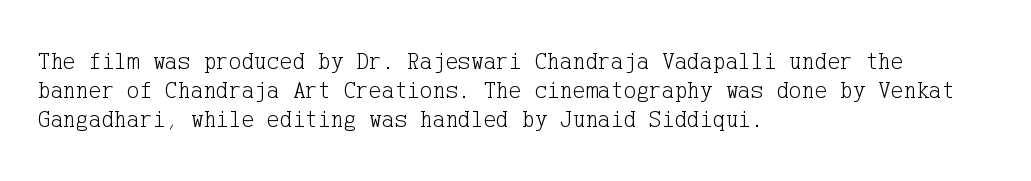
The image shows 24 px text type, upright; set left-aligned, line spacing 1.21x, normal letter spacing, not underlined.
